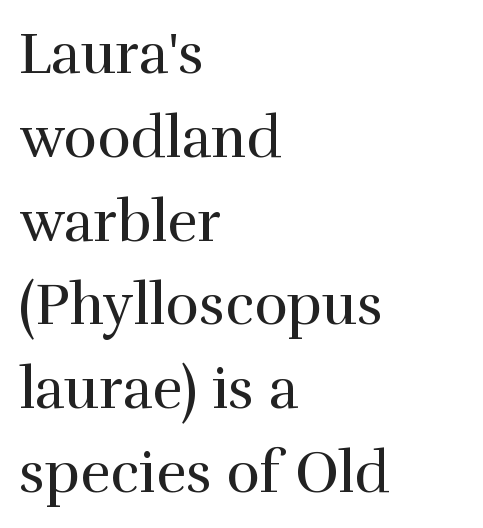
Q: Is the text bold? A: No.
Q: Is the text italic (slanted)? A: No, it is upright.
Q: Is the typeface a serif or a sans-serif typeface? A: Serif.
Q: Is the text underlined? A: No.
Q: How is the paragraph aligned? A: Left-aligned.
Q: Is the spacing between letters normal or unusually wide? A: Normal.
Q: Is the spacing between lines tight, normal or loose? A: Normal.
Q: Width (condensed, normal, or wide)? A: Normal.
Q: x-height? A: Medium.
Q: Monospaced? A: No.
